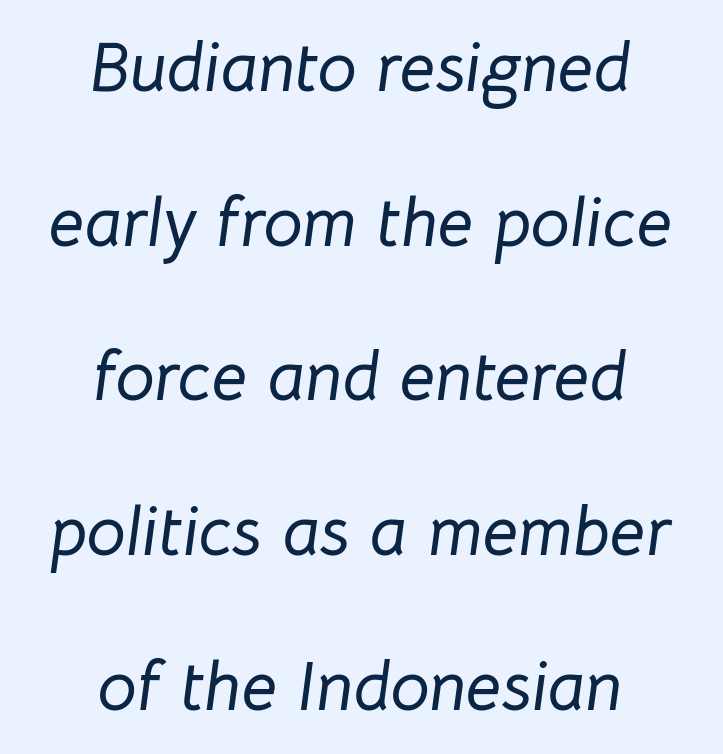
A typesetter would call this zero additional tracking. Centered paragraph, ragged on both sides. The glyphs are unaccompanied by any horizontal stroke below them. These lines stand farther apart than default settings would place them.
